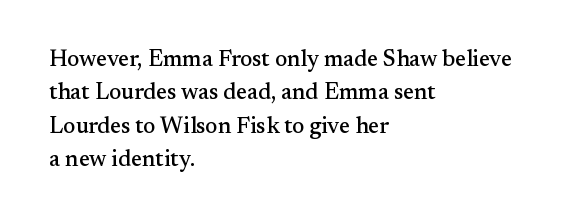
The image shows 23 px text type, upright; set left-aligned, normal line spacing (1.45x), normal letter spacing, not underlined.
